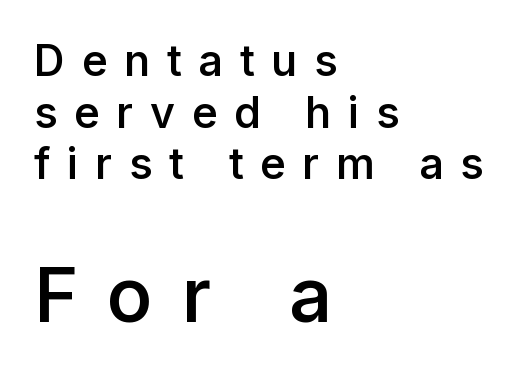
Between one letter and the next there's a generous, obvious gap. On the weight axis this lands at semibold, roughly 600. Leftover space on each line is placed entirely after the last word. Each letter's strokes conclude bluntly, with no projecting serifs. Anything drawn beneath the words? Only blank space. Vertical strokes here are truly vertical.
